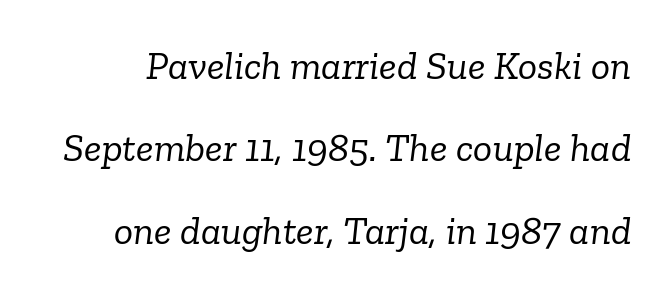
{"serif": "yes", "italic": "yes", "lean": "right", "slant_degrees": 6, "bold": "no", "weight": "light", "width": "normal", "stroke_contrast": "low", "x_height": "medium", "monospaced": "no", "underline": "no", "line_spacing": "loose", "line_spacing_ratio": 2.06, "letter_spacing": "normal", "letter_spacing_em": 0.0, "glyph_px": 40}
